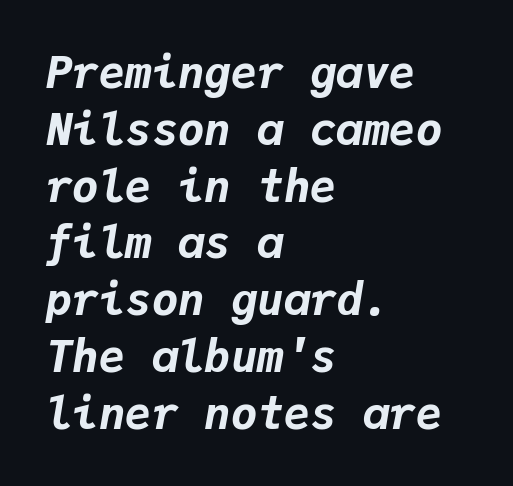
Q: Is the text bold? A: Yes.
Q: Is the text italic (slanted)? A: Yes, it leans right by about 9 degrees.
Q: Is the text underlined? A: No.
Q: How is the paragraph aligned? A: Left-aligned.
Q: Is the spacing between letters normal or unusually wide? A: Normal.
Q: Is the spacing between lines tight, normal or loose? A: Normal.
Q: Width (condensed, normal, or wide)? A: Normal.
Q: Stroke contrast? A: Low.
Q: x-height? A: Medium.
Q: Monospaced? A: Yes.
